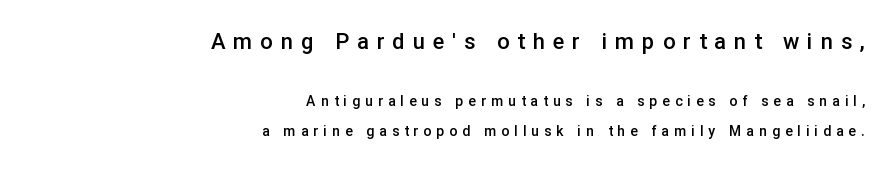
Q: Is the text bold? A: Semi-bold.
Q: Is the text italic (slanted)? A: No, it is upright.
Q: Is the text underlined? A: No.
Q: How is the paragraph aligned? A: Right-aligned.
Q: Is the spacing between letters normal or unusually wide? A: Unusually wide.
Q: Is the spacing between lines tight, normal or loose? A: Loose.
Q: Which block of text is set in a larger size, the first (top) or the second (bottom)? A: The first (top) one.
